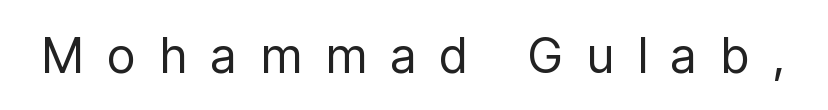
{"serif": "no", "italic": "no", "bold": "no", "weight": "regular", "width": "condensed", "stroke_contrast": "low", "x_height": "medium", "monospaced": "no", "underline": "no", "letter_spacing": "wide", "letter_spacing_em": 0.5, "glyph_px": 49}
